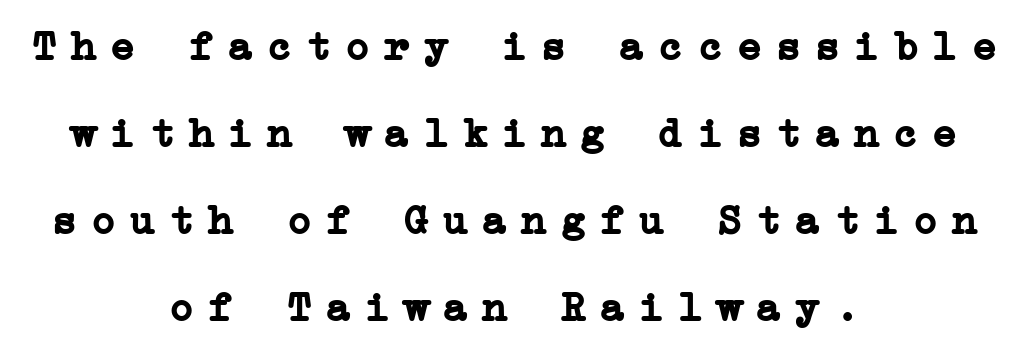
The foot of each line stays bare and open. The lines are quadded center. The lettering stays uniformly vertical, giving the passage a roman look. Is there much room between lines? Yes — plenty of vertical air separates them. Strong, thick strokes mark this as bold type.
